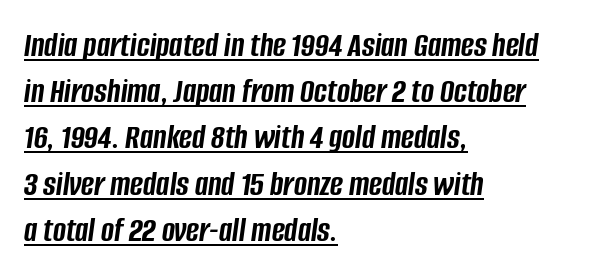
Would a proofreader flag this as italicized? Yes. One glance says typical: line gaps are just what's usual. Between one letter and the next there's only the usual sliver of space. The face used here has the dense, thick strokes of a bold.
